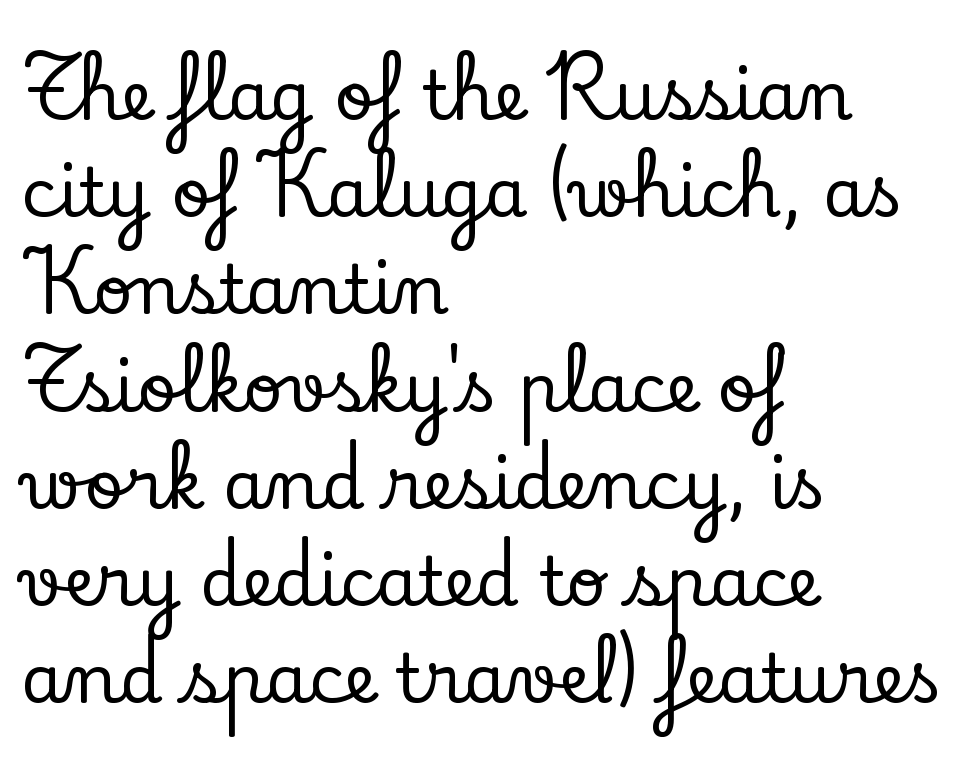
Q: Is the text italic (slanted)? A: No, it is upright.
Q: Is the typeface a serif or a sans-serif typeface? A: Serif.
Q: Is the text underlined? A: No.
Q: How is the paragraph aligned? A: Left-aligned.
Q: Is the spacing between letters normal or unusually wide? A: Normal.
Q: Is the spacing between lines tight, normal or loose? A: Normal.
Q: Width (condensed, normal, or wide)? A: Normal.
Q: Stroke contrast? A: Low.
Q: x-height? A: Small.
Q: Monospaced? A: No.
